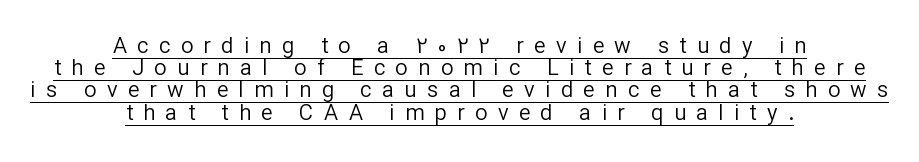
The image shows 22 px text type, upright; set centered, tight line spacing (1.01x), unusually wide letter spacing (+0.47 em), underlined.
